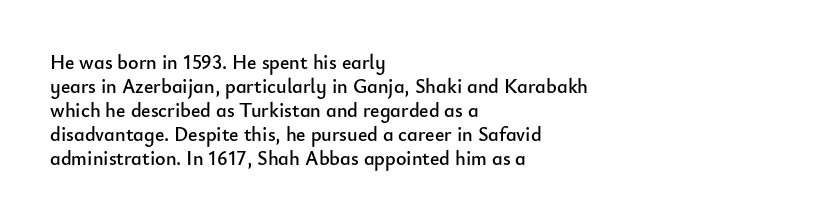
{"italic": "no", "underline": "no", "align": "left", "line_spacing_ratio": 1.2, "letter_spacing": "normal", "letter_spacing_em": 0.0, "glyph_px": 20}
